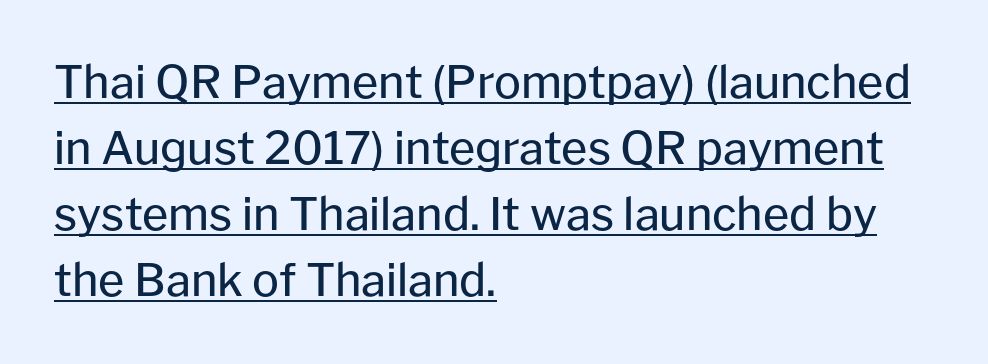
Q: Is the text bold? A: No.
Q: Is the text italic (slanted)? A: No, it is upright.
Q: Is the typeface a serif or a sans-serif typeface? A: Sans-serif.
Q: Is the text underlined? A: Yes.
Q: How is the paragraph aligned? A: Left-aligned.
Q: Is the spacing between letters normal or unusually wide? A: Normal.
Q: Is the spacing between lines tight, normal or loose? A: Normal.
Q: Width (condensed, normal, or wide)? A: Normal.
Q: Stroke contrast? A: Low.
Q: x-height? A: Medium.
Q: Monospaced? A: No.
